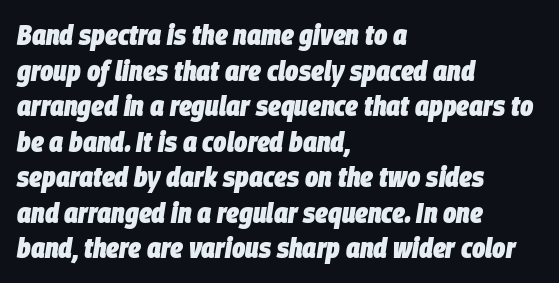
Looks like regular typesetting: each glyph gets only the width it needs. The line-height multiplier appears to be the usual default. The rag falls on the right side of this text block. Bold? Absolutely — the strokes are thick and heavy. Caption: standard tracking, unaltered. Characters are canted at an angle relative to the baseline's perpendicular.
